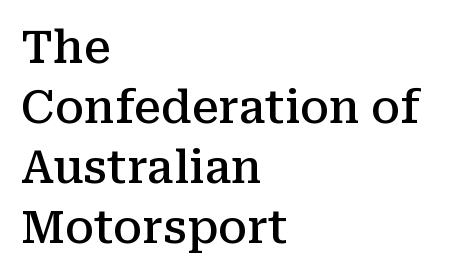
Q: Is the text bold? A: Semi-bold.
Q: Is the text italic (slanted)? A: No, it is upright.
Q: Is the typeface a serif or a sans-serif typeface? A: Serif.
Q: Is the text underlined? A: No.
Q: How is the paragraph aligned? A: Left-aligned.
Q: Is the spacing between letters normal or unusually wide? A: Normal.
Q: Is the spacing between lines tight, normal or loose? A: Normal.
Q: Width (condensed, normal, or wide)? A: Normal.
Q: Stroke contrast? A: Medium.
Q: x-height? A: Medium.
Q: Monospaced? A: No.
